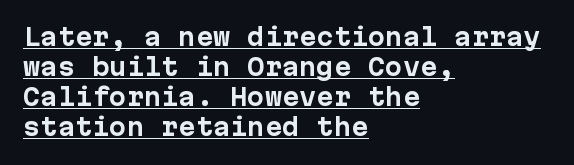
Q: Is the text bold? A: Yes.
Q: Is the text italic (slanted)? A: No, it is upright.
Q: Is the text underlined? A: Yes.
Q: How is the paragraph aligned? A: Left-aligned.
Q: Is the spacing between letters normal or unusually wide? A: Normal.
Q: Is the spacing between lines tight, normal or loose? A: Normal.
